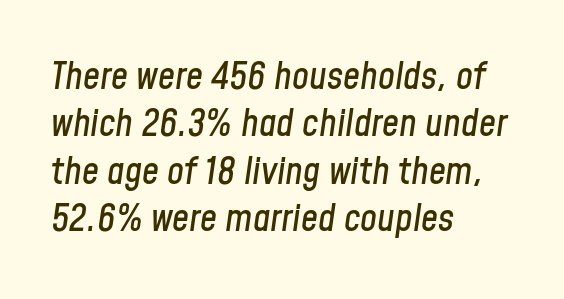
Looking at the ascenders, they clearly lean. Proportional: the letters do not fall into vertical columns. The passage is arranged the way most books set body copy — flush left. A clean baseline with only descenders dipping below it.
